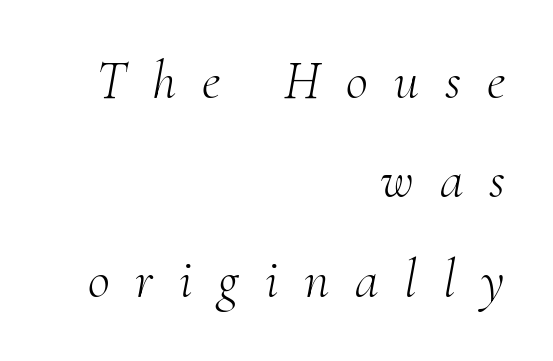
Think standard paragraph weight, or any step lighter than that. This sample is right-justified, so line beginnings fall wherever the words allow. Characters are canted at an angle relative to the baseline's perpendicular. Tracking here is generous; glyphs stand well apart from one another. Unlike a clean sans, this face finishes its strokes with serifs.
